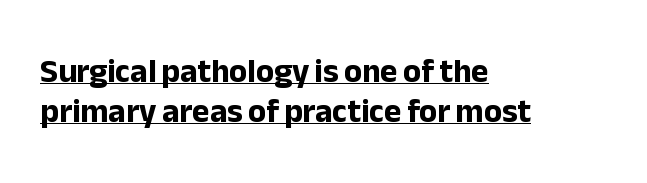
Compared with typical body copy, the letter spacing here is the same. Glance below the letters and you will spot a drawn line. Layout note: lines flush left. Is there any slant? The stems are plumb.
